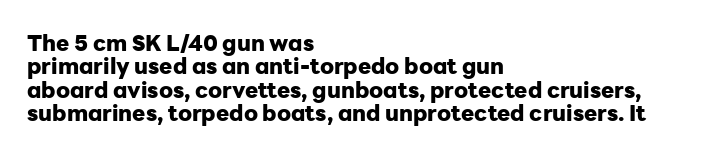
There is no visible air inserted between adjacent glyphs. The type sits square on the baseline with zero lean. Caption: bold face, heavy strokes. Leftover space on each line is placed entirely after the last word.
